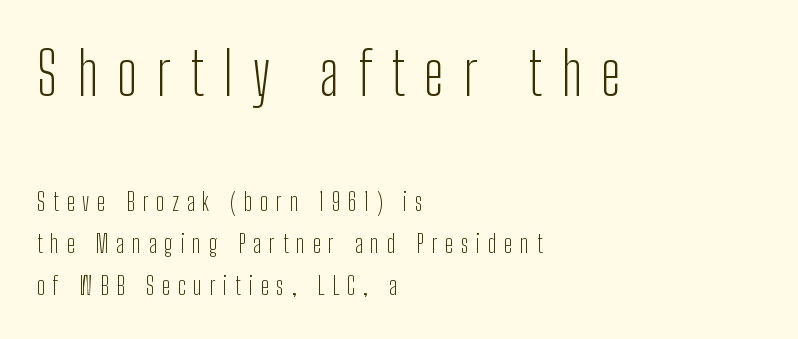
{"serif": "no", "italic": "no", "bold": "no", "weight": "light", "width": "condensed", "stroke_contrast": "low", "x_height": "medium", "monospaced": "no", "underline": "no", "align": "left", "line_spacing_ratio": 1.75, "letter_spacing": "wide", "letter_spacing_em": 0.33, "larger_block": "first", "size_ratio": 2.46, "glyph_px": 59}
